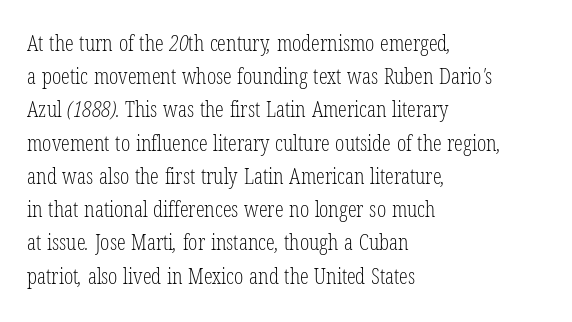
{"bold": "no", "underline": "no", "align": "left", "line_spacing": "normal", "line_spacing_ratio": 1.51, "letter_spacing": "normal", "letter_spacing_em": 0.0, "glyph_px": 22}
